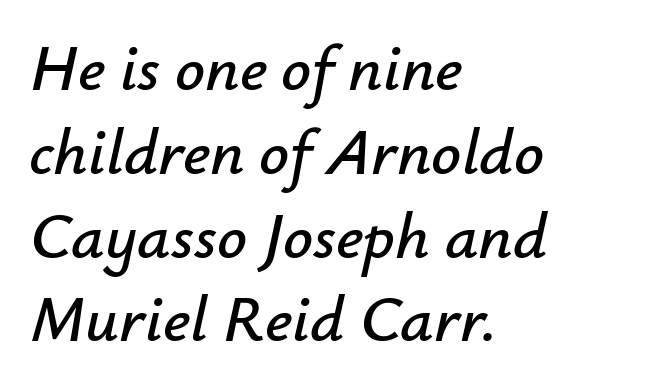
Each word holds together tightly as a unit, with standard inter-letter gaps. The string is rendered with underlining switched off. Does the leading feel generous? No, just average. Rendered with sloped, italic letterforms. You could not count columns in this text — the font is proportionally spaced. Which margin do the lines hug? The left one — the right edge is uneven.
